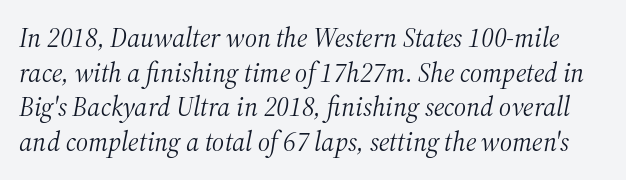
{"italic": "yes", "lean": "right", "slant_degrees": 12, "bold": "no", "underline": "no", "line_spacing": "normal", "line_spacing_ratio": 1.28, "letter_spacing": "normal", "letter_spacing_em": 0.0, "glyph_px": 27}
